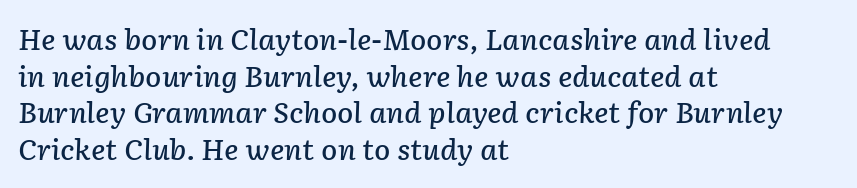
{"italic": "yes", "lean": "right", "slant_degrees": 2, "bold": "semi", "underline": "no", "align": "left", "line_spacing": "normal", "line_spacing_ratio": 1.36, "letter_spacing": "normal", "letter_spacing_em": 0.0, "glyph_px": 27}
